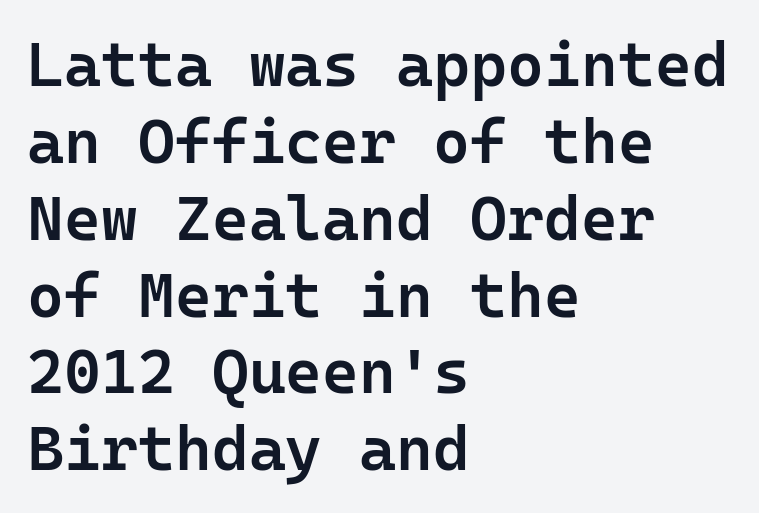
I'd describe the lettering as semibold — firm but not a full bold. Is this a sans? Yes — the strokes have no serifs. Every row of glyphs begins at an identical x-position on the left. Note the uniform advance width — an 'i' takes as much space as an 'm'. Letters rest on an invisible, unmarked baseline.
